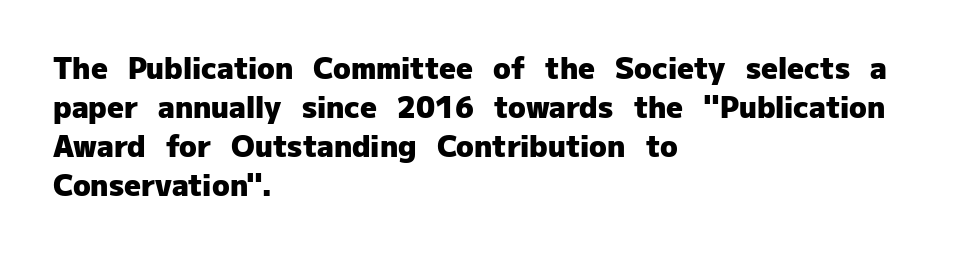
The image shows 29 px heavy sans-serif type, upright; set left-aligned, normal line spacing (1.34x), normal letter spacing, not underlined; low stroke contrast and a medium x-height.
